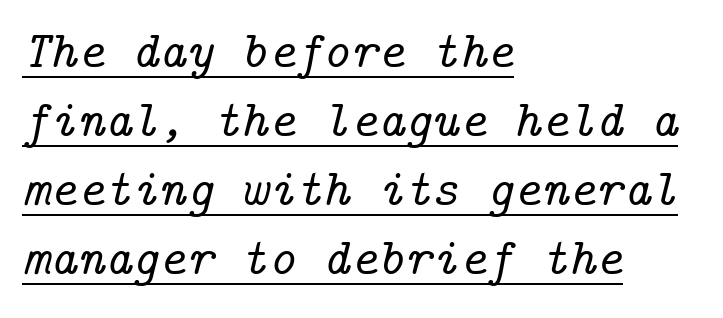
{"serif": "yes", "italic": "yes", "lean": "right", "slant_degrees": 14, "width": "normal", "stroke_contrast": "low", "x_height": "medium", "underline": "yes", "align": "left", "line_spacing": "normal", "line_spacing_ratio": 1.33, "letter_spacing": "normal", "letter_spacing_em": 0.0, "glyph_px": 52}
